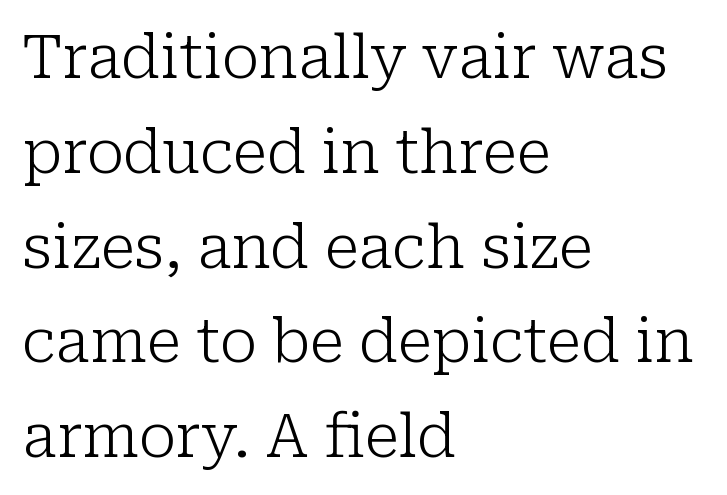
Q: Is the text bold? A: No.
Q: Is the text italic (slanted)? A: No, it is upright.
Q: Is the typeface a serif or a sans-serif typeface? A: Serif.
Q: Is the text underlined? A: No.
Q: How is the paragraph aligned? A: Left-aligned.
Q: Is the spacing between letters normal or unusually wide? A: Normal.
Q: Is the spacing between lines tight, normal or loose? A: Normal.
Q: Width (condensed, normal, or wide)? A: Normal.
Q: Stroke contrast? A: Low.
Q: x-height? A: Medium.
Q: Monospaced? A: No.
